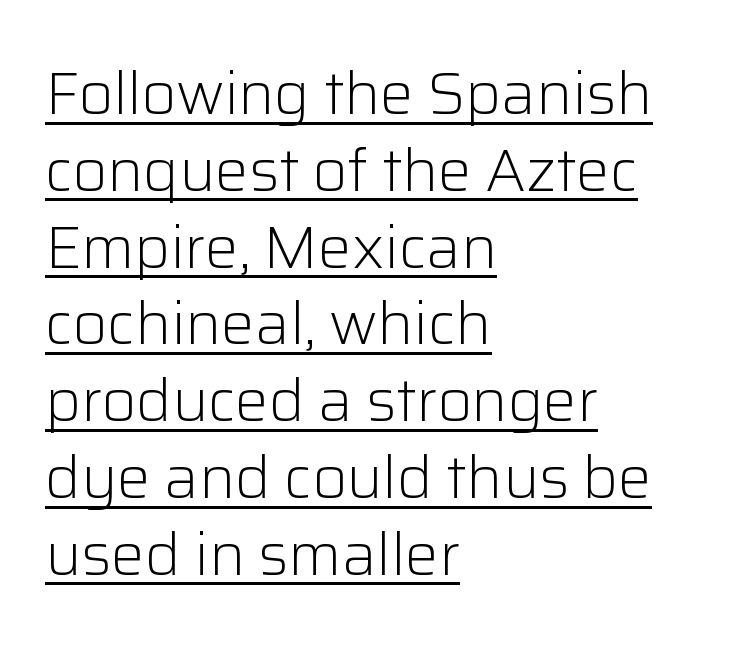
On a weight scale, this lands at 450 or below. The rendering uses natural spacing where letterforms have individual widths. Font category for this specimen: sans-serif. Normally led — the rows are evenly, conventionally spaced. The specimen includes a rule beneath the text block's lines.
